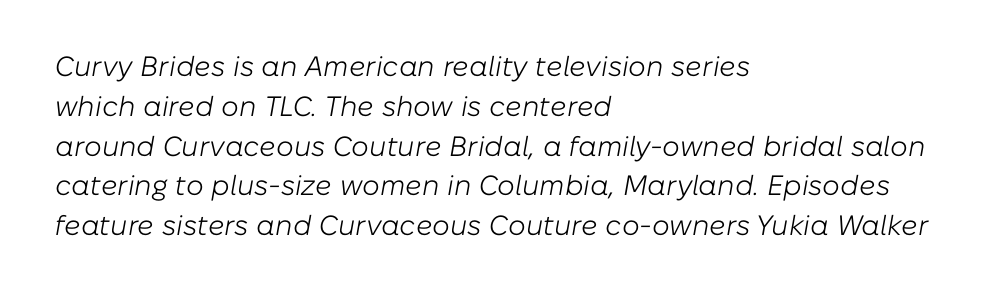
The image shows 28 px light type, italic (leaning right); set left-aligned, normal line spacing (1.42x), normal letter spacing, not underlined; low stroke contrast and a medium x-height.
